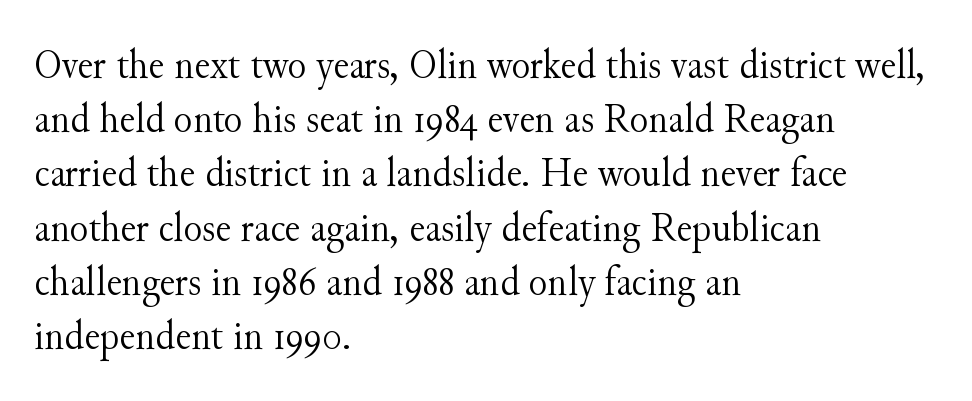
Q: Is the text bold? A: No.
Q: Is the text italic (slanted)? A: No, it is upright.
Q: Is the typeface a serif or a sans-serif typeface? A: Serif.
Q: Is the text underlined? A: No.
Q: How is the paragraph aligned? A: Left-aligned.
Q: Is the spacing between letters normal or unusually wide? A: Normal.
Q: Is the spacing between lines tight, normal or loose? A: Normal.
Q: Width (condensed, normal, or wide)? A: Normal.
Q: Stroke contrast? A: Medium.
Q: x-height? A: Small.
Q: Monospaced? A: No.
